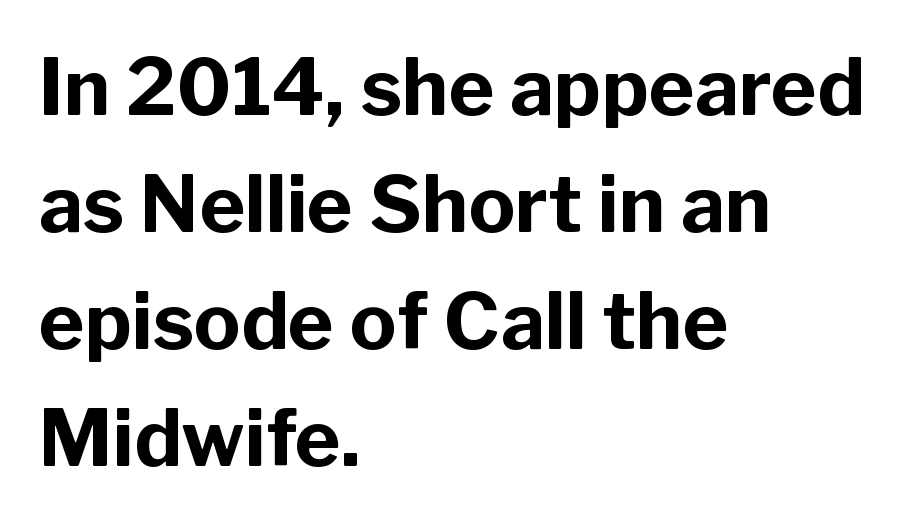
{"serif": "no", "italic": "no", "bold": "yes", "weight": "bold", "width": "normal", "stroke_contrast": "low", "x_height": "medium", "monospaced": "no", "underline": "no", "align": "left", "line_spacing": "normal", "line_spacing_ratio": 1.5, "letter_spacing": "normal", "letter_spacing_em": 0.0, "glyph_px": 78}
